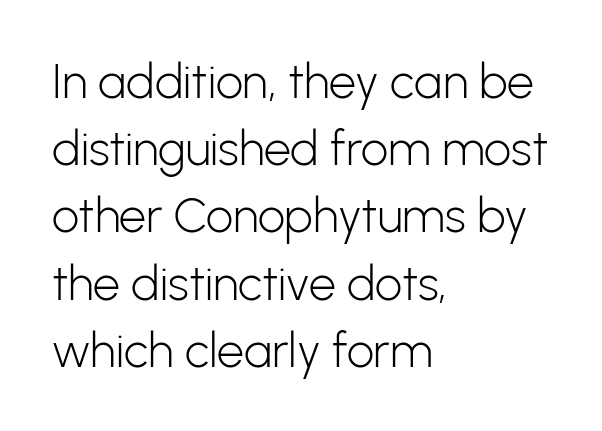
The image shows 48 px light sans-serif type, upright; set left-aligned, normal line spacing (1.4x), normal letter spacing, not underlined; low stroke contrast and a medium x-height.
